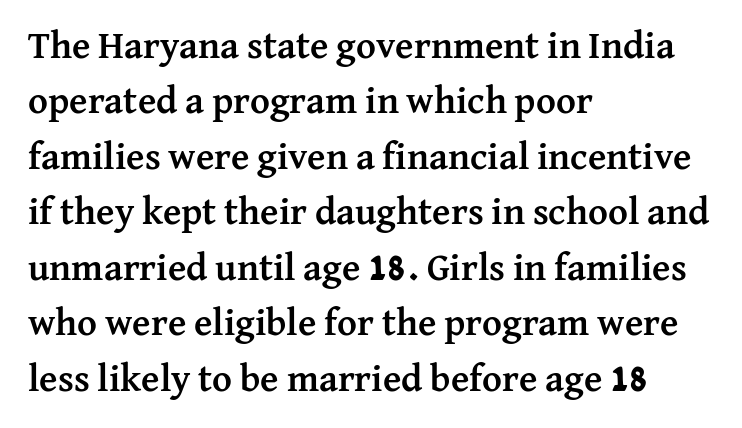
The image shows 38 px semibold serif type, upright; set left-aligned, normal line spacing (1.46x), normal letter spacing, not underlined; medium stroke contrast and a medium x-height.
